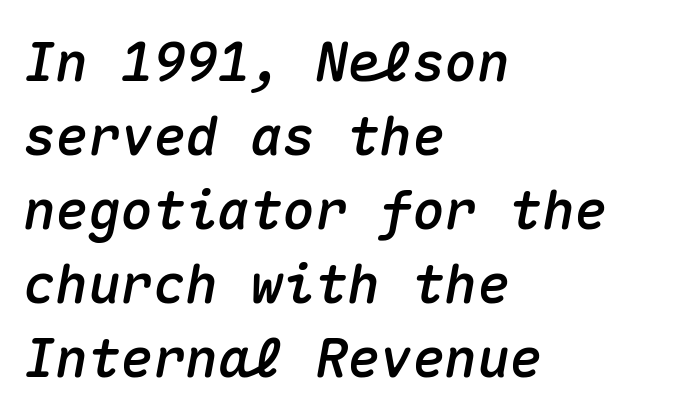
The image shows 54 px text type, italic (leaning right), monospaced; set left-aligned, normal line spacing (1.37x), normal letter spacing, not underlined; medium stroke contrast and a medium x-height.
